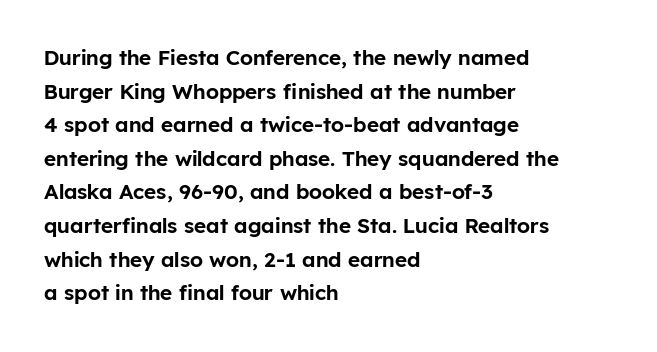
Between one letter and the next there's only the usual sliver of space. The baseline area is clear. Vertically, the passage feels balanced, rows spaced as you'd expect. This sample is left-justified, so line endings fall wherever the words run out.
